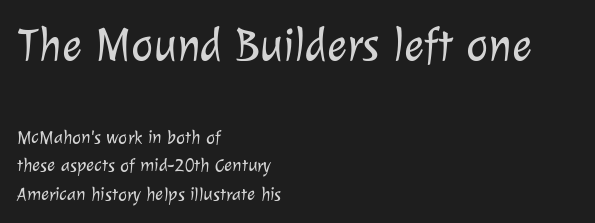
Q: Is the text bold? A: No.
Q: Is the typeface a serif or a sans-serif typeface? A: Sans-serif.
Q: Is the text underlined? A: No.
Q: How is the paragraph aligned? A: Left-aligned.
Q: Is the spacing between letters normal or unusually wide? A: Normal.
Q: Is the spacing between lines tight, normal or loose? A: Normal.
Q: Which block of text is set in a larger size, the first (top) or the second (bottom)? A: The first (top) one.
Q: Width (condensed, normal, or wide)? A: Normal.
Q: Stroke contrast? A: Low.
Q: x-height? A: Medium.
Q: Monospaced? A: No.
